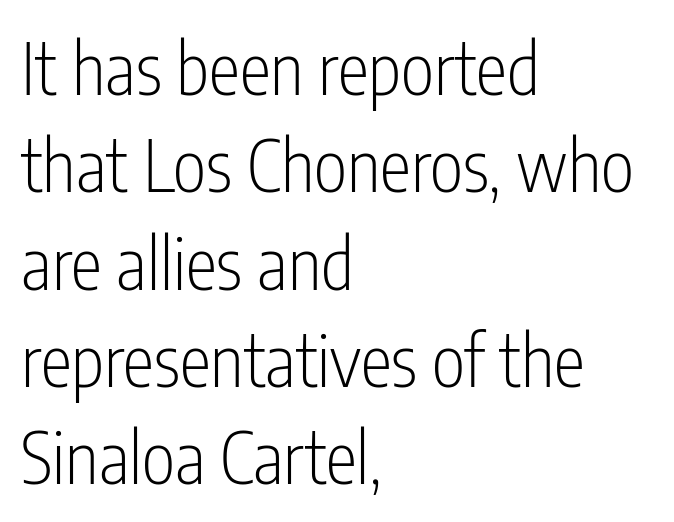
Q: Is the text bold? A: No.
Q: Is the text italic (slanted)? A: No, it is upright.
Q: Is the typeface a serif or a sans-serif typeface? A: Sans-serif.
Q: Is the text underlined? A: No.
Q: How is the paragraph aligned? A: Left-aligned.
Q: Is the spacing between letters normal or unusually wide? A: Normal.
Q: Is the spacing between lines tight, normal or loose? A: Normal.
Q: Width (condensed, normal, or wide)? A: Condensed.
Q: Stroke contrast? A: Low.
Q: x-height? A: Medium.
Q: Monospaced? A: No.
